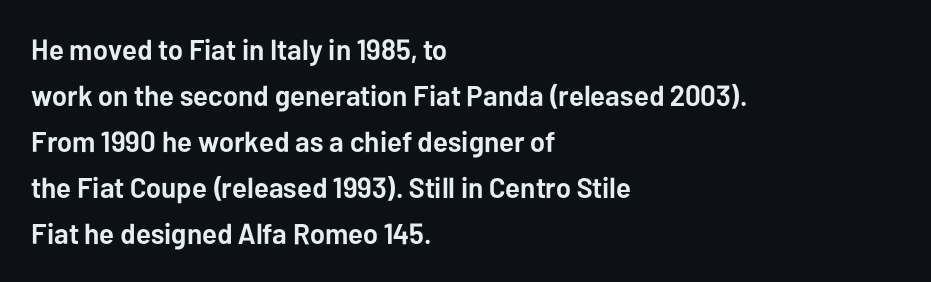
The image shows 29 px semibold sans-serif type, upright; set left-aligned, normal line spacing (1.59x), normal letter spacing, not underlined; low stroke contrast and a medium x-height.
